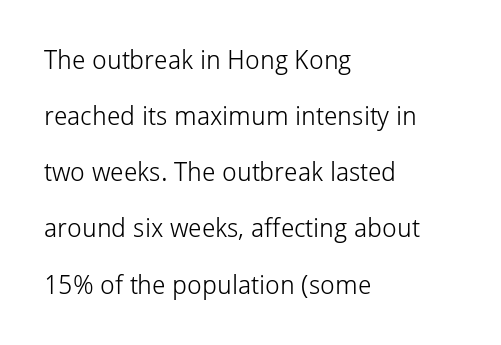
Q: Is the text bold? A: No.
Q: Is the text italic (slanted)? A: No, it is upright.
Q: Is the text underlined? A: No.
Q: How is the paragraph aligned? A: Left-aligned.
Q: Is the spacing between letters normal or unusually wide? A: Normal.
Q: Is the spacing between lines tight, normal or loose? A: Loose.
